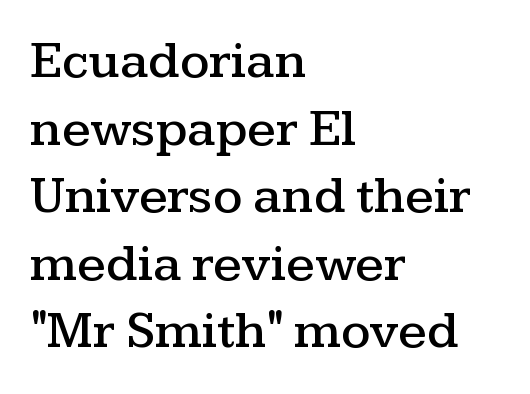
Q: Is the text italic (slanted)? A: No, it is upright.
Q: Is the typeface a serif or a sans-serif typeface? A: Serif.
Q: Is the text underlined? A: No.
Q: How is the paragraph aligned? A: Left-aligned.
Q: Is the spacing between letters normal or unusually wide? A: Normal.
Q: Is the spacing between lines tight, normal or loose? A: Normal.
Q: Width (condensed, normal, or wide)? A: Wide.
Q: Stroke contrast? A: Medium.
Q: x-height? A: Medium.
Q: Monospaced? A: No.
